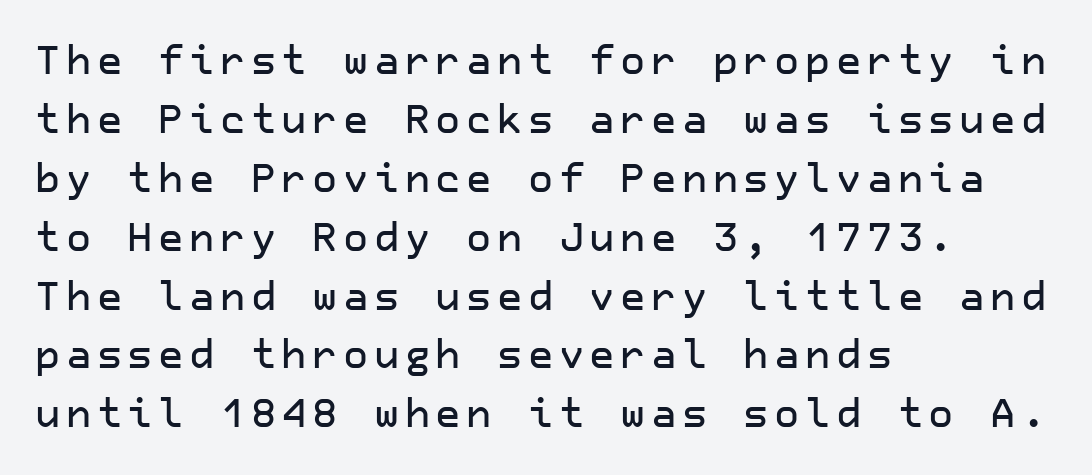
Q: Is the text italic (slanted)? A: No, it is upright.
Q: Is the typeface a serif or a sans-serif typeface? A: Sans-serif.
Q: Is the text underlined? A: No.
Q: How is the paragraph aligned? A: Left-aligned.
Q: Is the spacing between lines tight, normal or loose? A: Normal.
Q: Width (condensed, normal, or wide)? A: Normal.
Q: Stroke contrast? A: Low.
Q: x-height? A: Medium.
